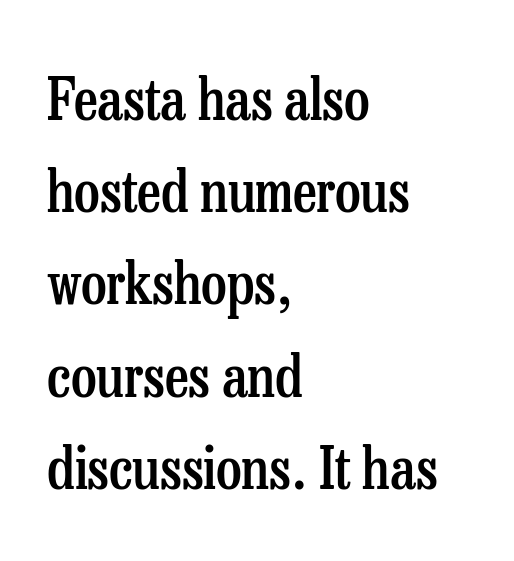
{"serif": "yes", "italic": "no", "bold": "semi", "weight": "semibold", "width": "condensed", "stroke_contrast": "low", "x_height": "medium", "monospaced": "no", "underline": "no", "align": "left", "line_spacing": "normal", "line_spacing_ratio": 1.59, "letter_spacing": "normal", "letter_spacing_em": 0.0, "glyph_px": 58}
